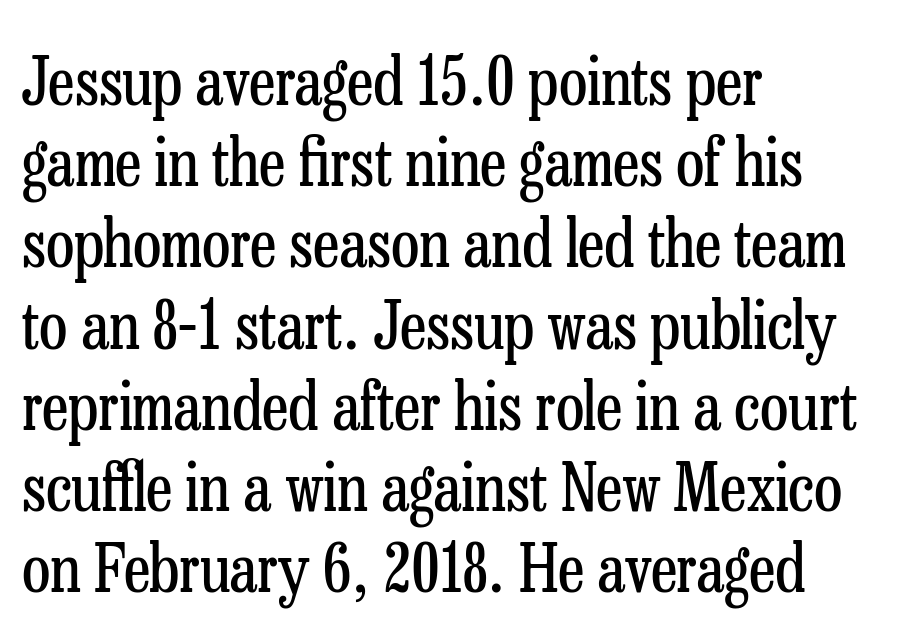
Q: Is the text bold? A: No.
Q: Is the text italic (slanted)? A: No, it is upright.
Q: Is the typeface a serif or a sans-serif typeface? A: Serif.
Q: Is the text underlined? A: No.
Q: How is the paragraph aligned? A: Left-aligned.
Q: Is the spacing between letters normal or unusually wide? A: Normal.
Q: Width (condensed, normal, or wide)? A: Condensed.
Q: Stroke contrast? A: Low.
Q: x-height? A: Medium.
Q: Monospaced? A: No.
